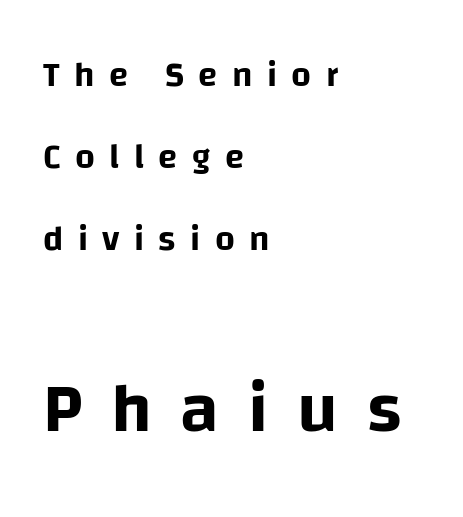
Q: Is the text italic (slanted)? A: No, it is upright.
Q: Is the typeface a serif or a sans-serif typeface? A: Sans-serif.
Q: Is the text underlined? A: No.
Q: How is the paragraph aligned? A: Left-aligned.
Q: Is the spacing between letters normal or unusually wide? A: Unusually wide.
Q: Is the spacing between lines tight, normal or loose? A: Loose.
Q: Which block of text is set in a larger size, the first (top) or the second (bottom)? A: The second (bottom) one.
Q: Width (condensed, normal, or wide)? A: Normal.
Q: Stroke contrast? A: Low.
Q: x-height? A: Large.
Q: Monospaced? A: No.
